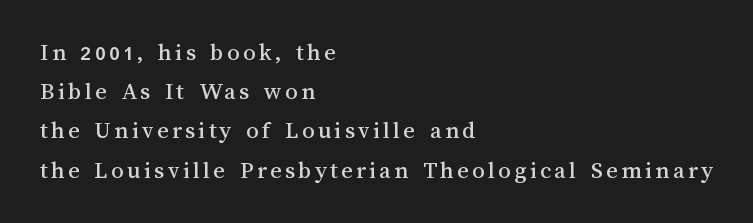
{"italic": "no", "underline": "no", "align": "left", "line_spacing": "normal", "line_spacing_ratio": 1.57, "glyph_px": 25}
